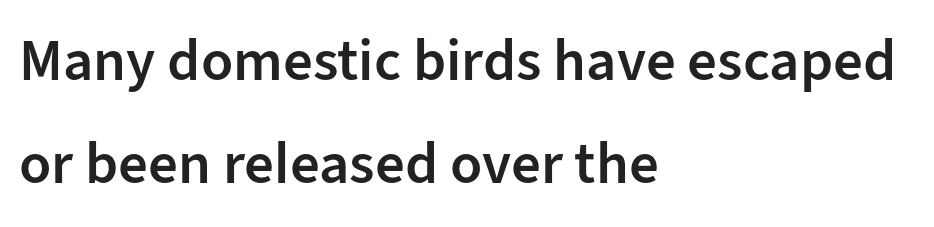
{"serif": "no", "italic": "no", "bold": "semi", "weight": "semibold", "width": "normal", "stroke_contrast": "low", "x_height": "medium", "monospaced": "no", "underline": "no", "align": "left", "line_spacing_ratio": 1.75, "letter_spacing": "normal", "letter_spacing_em": 0.0, "glyph_px": 59}
